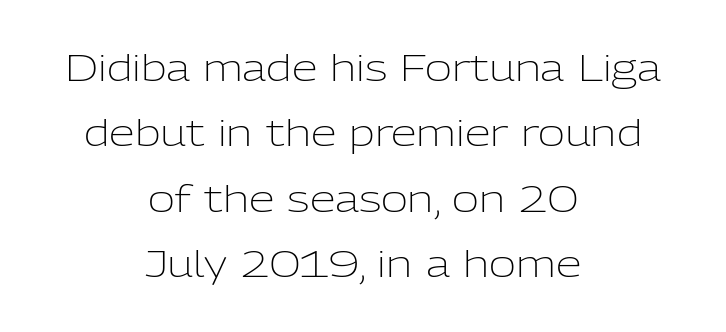
The image shows 37 px light sans-serif type, upright; set centered, line spacing 1.77x, normal letter spacing, not underlined; low stroke contrast and a medium x-height.
